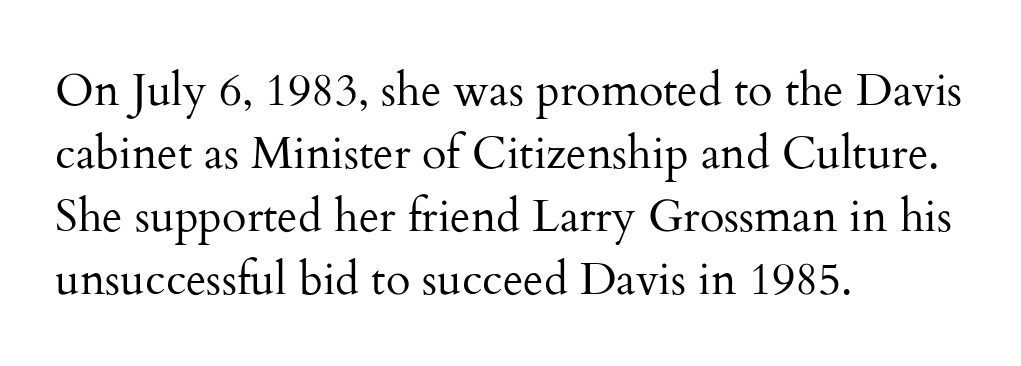
Q: Is the text bold? A: No.
Q: Is the text italic (slanted)? A: No, it is upright.
Q: Is the typeface a serif or a sans-serif typeface? A: Serif.
Q: Is the text underlined? A: No.
Q: How is the paragraph aligned? A: Left-aligned.
Q: Is the spacing between letters normal or unusually wide? A: Normal.
Q: Is the spacing between lines tight, normal or loose? A: Normal.
Q: Width (condensed, normal, or wide)? A: Normal.
Q: Stroke contrast? A: Medium.
Q: x-height? A: Small.
Q: Monospaced? A: No.
